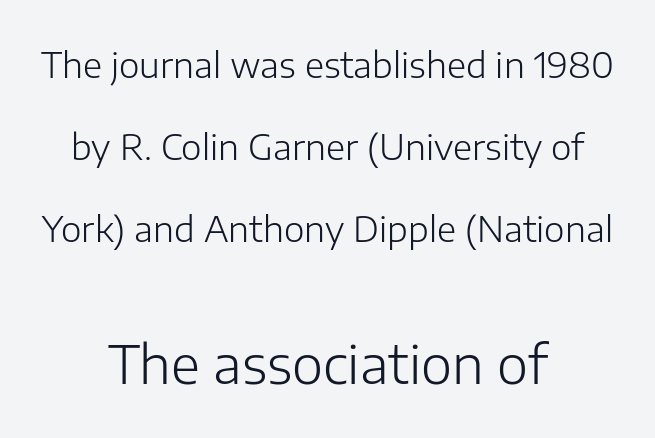
These lines are composed in type without serifs. Top chunk: small. Bottom chunk: large. Notice the wide empty band between every row — that's loose leading. Weight: regular or lighter. Designer's note — italics off, roman on. Reading down the block, each line starts at a different indent, mirrored at its end.
